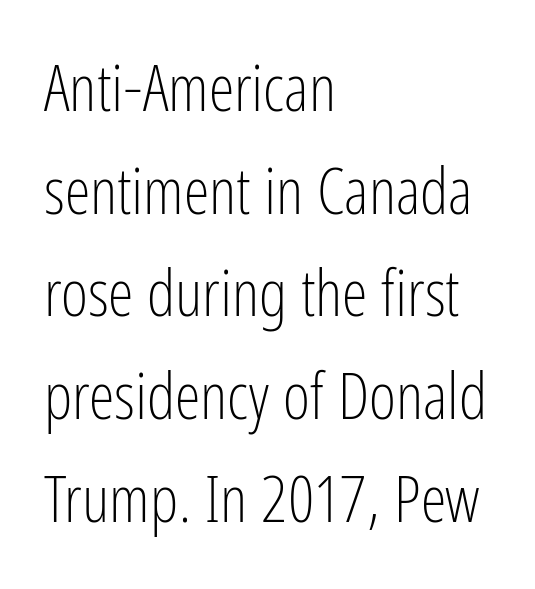
Q: Is the text bold? A: No.
Q: Is the text italic (slanted)? A: No, it is upright.
Q: Is the typeface a serif or a sans-serif typeface? A: Sans-serif.
Q: Is the text underlined? A: No.
Q: How is the paragraph aligned? A: Left-aligned.
Q: Is the spacing between letters normal or unusually wide? A: Normal.
Q: Is the spacing between lines tight, normal or loose? A: Normal.
Q: Width (condensed, normal, or wide)? A: Condensed.
Q: Stroke contrast? A: Low.
Q: x-height? A: Medium.
Q: Monospaced? A: No.
